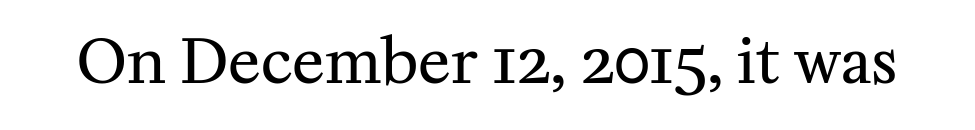
{"serif": "yes", "italic": "no", "bold": "no", "weight": "regular", "width": "normal", "stroke_contrast": "medium", "x_height": "medium", "monospaced": "no", "underline": "no", "letter_spacing": "normal", "letter_spacing_em": 0.0, "glyph_px": 61}
